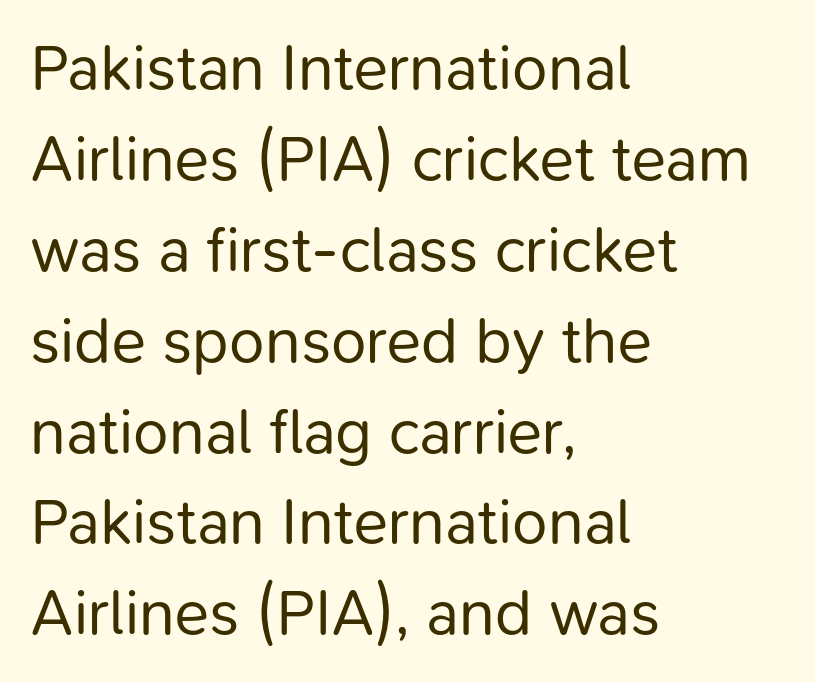
Q: Is the text bold? A: No.
Q: Is the text italic (slanted)? A: No, it is upright.
Q: Is the typeface a serif or a sans-serif typeface? A: Sans-serif.
Q: Is the text underlined? A: No.
Q: How is the paragraph aligned? A: Left-aligned.
Q: Is the spacing between letters normal or unusually wide? A: Normal.
Q: Is the spacing between lines tight, normal or loose? A: Normal.
Q: Width (condensed, normal, or wide)? A: Normal.
Q: Stroke contrast? A: Low.
Q: x-height? A: Medium.
Q: Monospaced? A: No.
